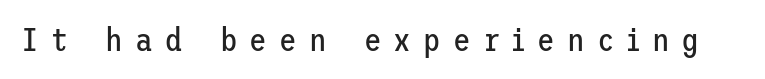
Q: Is the text bold? A: No.
Q: Is the text italic (slanted)? A: No, it is upright.
Q: Is the typeface a serif or a sans-serif typeface? A: Sans-serif.
Q: Is the text underlined? A: No.
Q: Is the spacing between letters normal or unusually wide? A: Unusually wide.
Q: Width (condensed, normal, or wide)? A: Normal.
Q: Stroke contrast? A: Low.
Q: x-height? A: Medium.
